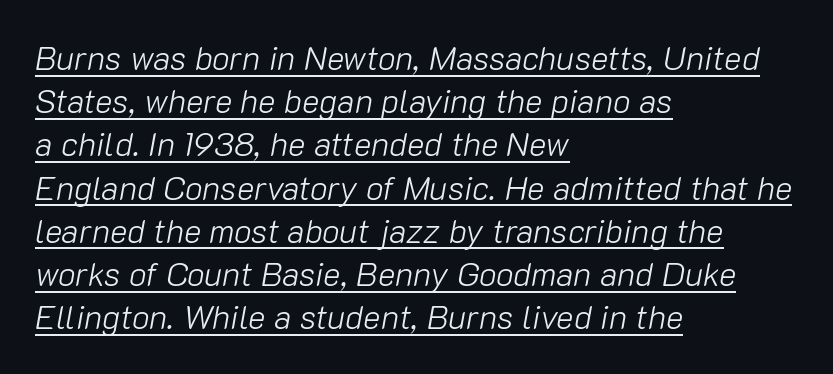
Q: Is the text bold? A: No.
Q: Is the text italic (slanted)? A: Yes, it leans right by about 10 degrees.
Q: Is the text underlined? A: Yes.
Q: How is the paragraph aligned? A: Left-aligned.
Q: Is the spacing between letters normal or unusually wide? A: Normal.
Q: Is the spacing between lines tight, normal or loose? A: Normal.
Q: Width (condensed, normal, or wide)? A: Normal.
Q: Stroke contrast? A: Low.
Q: x-height? A: Medium.
Q: Monospaced? A: No.
